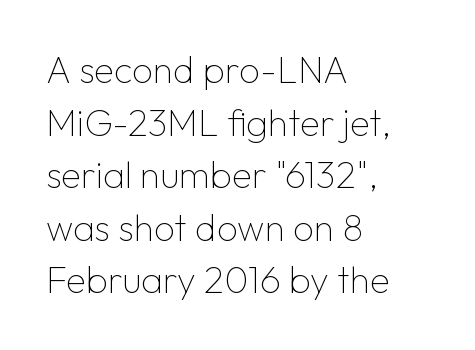
Q: Is the text bold? A: No.
Q: Is the text italic (slanted)? A: No, it is upright.
Q: Is the typeface a serif or a sans-serif typeface? A: Sans-serif.
Q: Is the text underlined? A: No.
Q: How is the paragraph aligned? A: Left-aligned.
Q: Is the spacing between letters normal or unusually wide? A: Normal.
Q: Is the spacing between lines tight, normal or loose? A: Normal.
Q: Width (condensed, normal, or wide)? A: Normal.
Q: Stroke contrast? A: Low.
Q: x-height? A: Medium.
Q: Monospaced? A: No.
